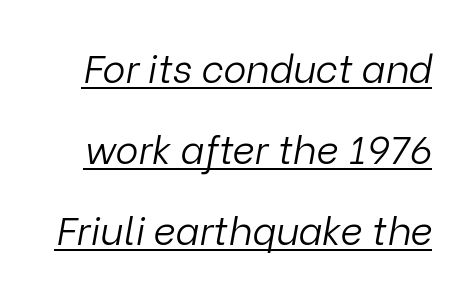
The image shows 39 px light type, italic (leaning right); set loose line spacing (2.08x), normal letter spacing, underlined; low stroke contrast and a medium x-height.
